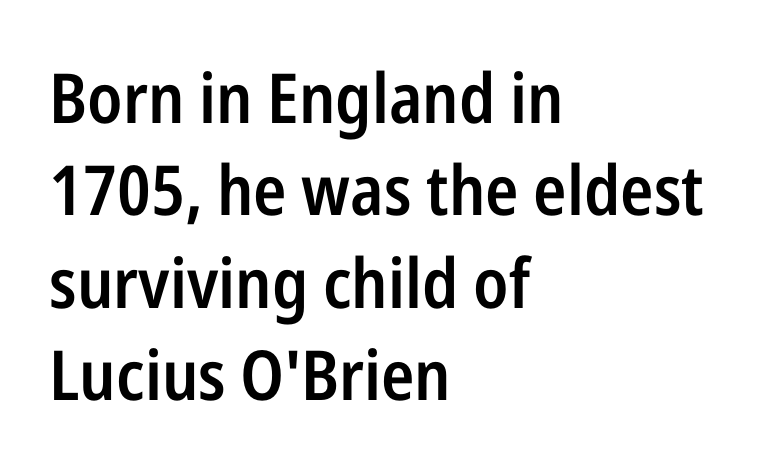
These words are printed semibold, heavier than regular yet not bold. Alignment: flush left. The space beneath each line is pristine and unruled. Do the characters align in a grid? No, the font is proportional.
